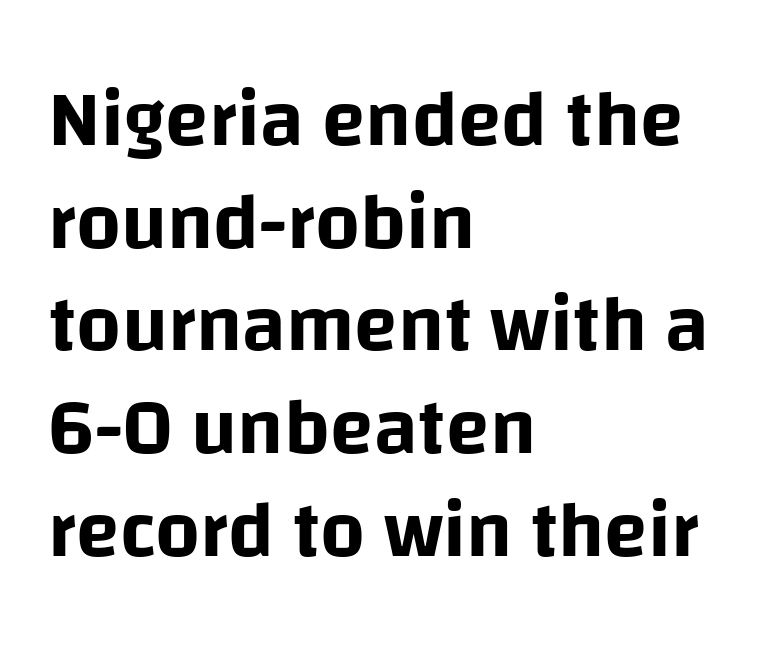
{"serif": "no", "italic": "no", "width": "normal", "stroke_contrast": "low", "x_height": "large", "monospaced": "no", "underline": "no", "align": "left", "line_spacing": "normal", "line_spacing_ratio": 1.3, "letter_spacing": "normal", "letter_spacing_em": 0.0, "glyph_px": 79}
